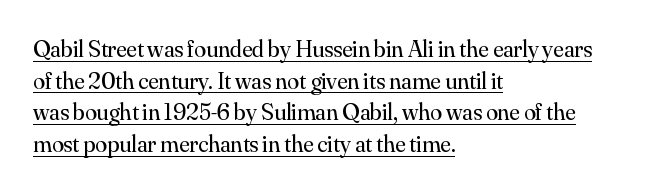
Spacing between characters is what you'd get straight out of the box. Reading down the column, the eye jumps a familiar distance to each next line. Students, observe the line beneath the letters — that is underlining. The weight would be labelled regular, book, light, or lighter still. The passage is arranged the way most books set body copy — flush left.
